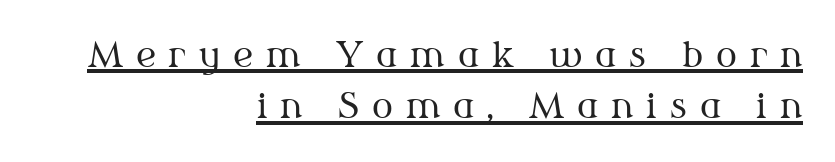
Q: Is the text bold? A: No.
Q: Is the text italic (slanted)? A: No, it is upright.
Q: Is the typeface a serif or a sans-serif typeface? A: Serif.
Q: Is the text underlined? A: Yes.
Q: How is the paragraph aligned? A: Right-aligned.
Q: Is the spacing between letters normal or unusually wide? A: Unusually wide.
Q: Is the spacing between lines tight, normal or loose? A: Normal.
Q: Width (condensed, normal, or wide)? A: Normal.
Q: Stroke contrast? A: Medium.
Q: x-height? A: Medium.
Q: Monospaced? A: No.
